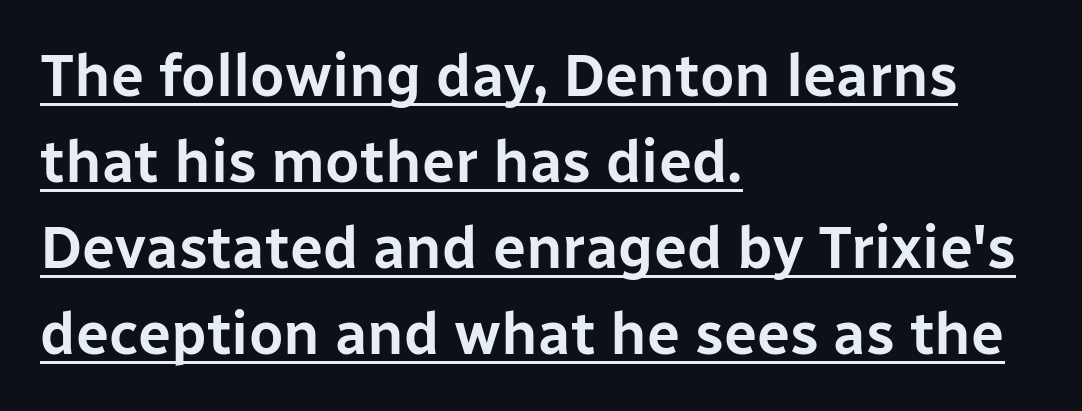
A typesetter would label this face a sans. These lines were composed using upright roman letters. Evenly set lines give the paragraph a standard silhouette. Looks like regular typesetting: each glyph gets only the width it needs. Quick note: underline on.
